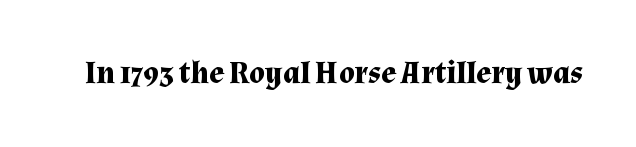
This rendering employs a face with finishing strokes, i.e., a serif. You could not count columns in this text — the font is proportionally spaced. Characters follow at the spacing the type designer built in. Descenders hang freely into open space. A full-strength bold gives these letters their thick strokes. A roman cut, with each character standing at attention.
